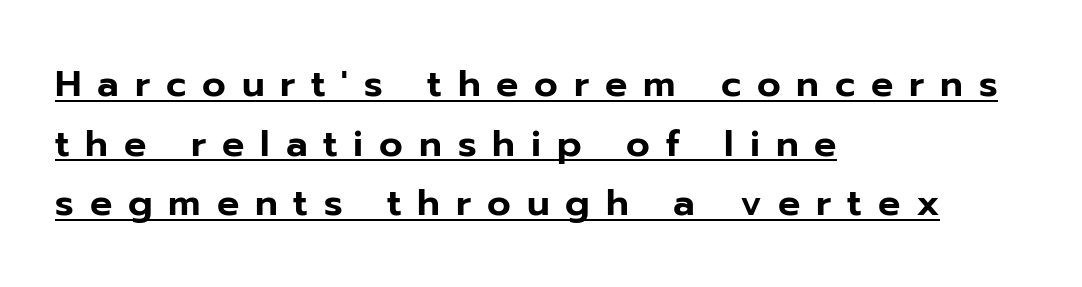
Q: Is the text italic (slanted)? A: No, it is upright.
Q: Is the typeface a serif or a sans-serif typeface? A: Sans-serif.
Q: Is the text underlined? A: Yes.
Q: How is the paragraph aligned? A: Left-aligned.
Q: Is the spacing between letters normal or unusually wide? A: Unusually wide.
Q: Is the spacing between lines tight, normal or loose? A: Normal.
Q: Width (condensed, normal, or wide)? A: Normal.
Q: Stroke contrast? A: Low.
Q: x-height? A: Medium.
Q: Monospaced? A: No.
